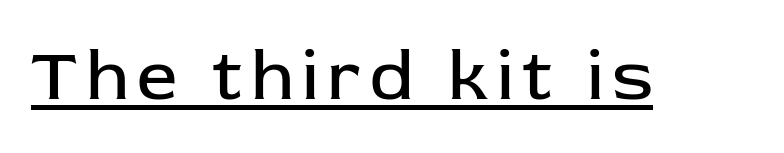
{"serif": "no", "italic": "no", "bold": "no", "weight": "regular", "width": "normal", "stroke_contrast": "low", "x_height": "medium", "monospaced": "no", "underline": "yes", "glyph_px": 72}
